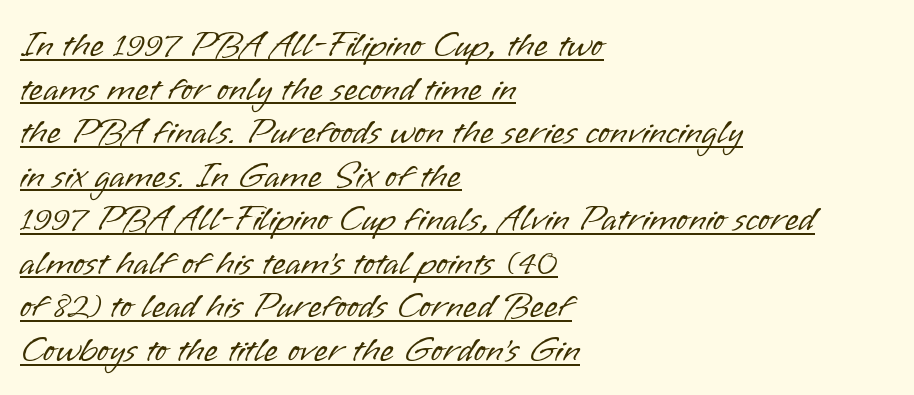
{"serif": "no", "bold": "no", "weight": "light", "width": "normal", "stroke_contrast": "low", "x_height": "small", "monospaced": "no", "underline": "yes", "align": "left", "line_spacing_ratio": 1.21, "letter_spacing": "normal", "letter_spacing_em": 0.0, "glyph_px": 36}
